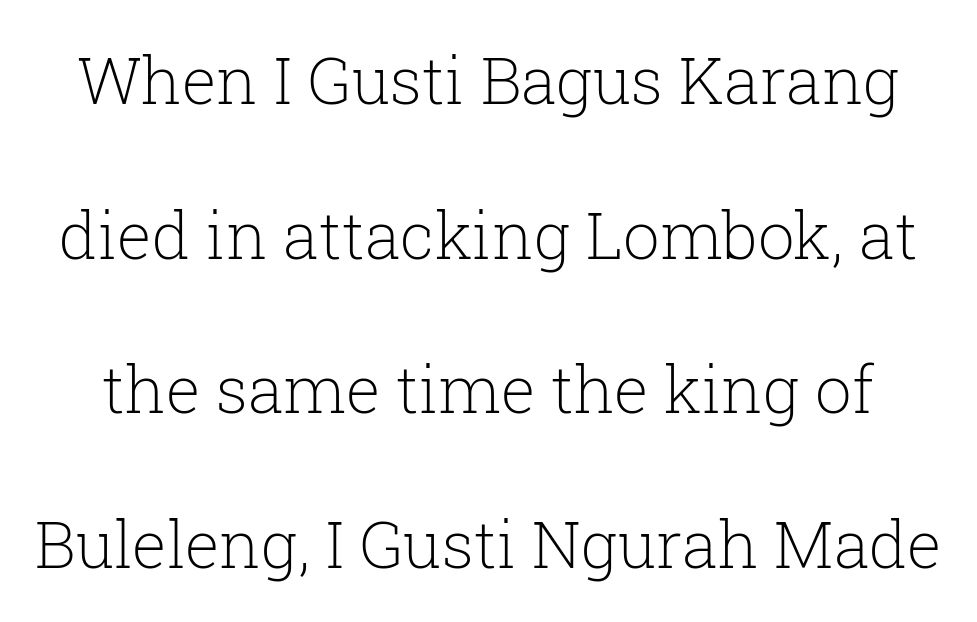
The letters advance in unequal steps, a hallmark of proportional type. Leading: increased. This rendering features lettering with no underline. Stem width sits at or under what a default text font uses. Glyph-to-glyph distance matches everyday printed text. Tall strokes in this sample are plumb rather than angled.
